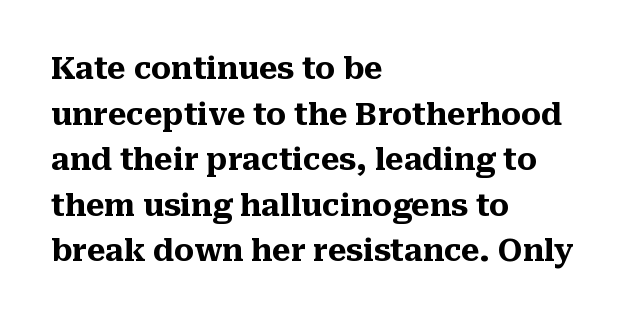
The image shows 30 px heavy serif type, upright; set left-aligned, normal line spacing (1.52x), normal letter spacing, not underlined; medium stroke contrast and a medium x-height.
